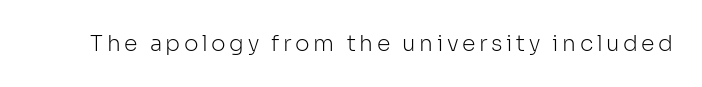
{"italic": "no", "bold": "no", "underline": "no", "glyph_px": 22}
